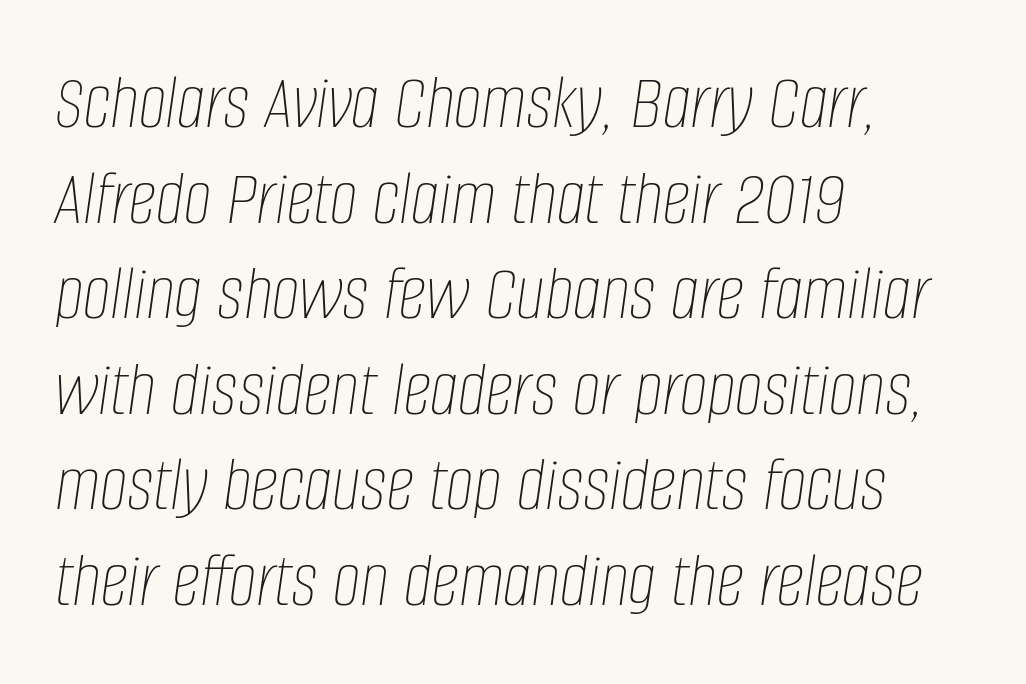
{"italic": "yes", "lean": "right", "slant_degrees": 8, "bold": "no", "weight": "thin", "width": "condensed", "stroke_contrast": "low", "x_height": "large", "monospaced": "no", "underline": "no", "align": "left", "line_spacing_ratio": 1.21, "letter_spacing": "normal", "letter_spacing_em": 0.0, "glyph_px": 79}
